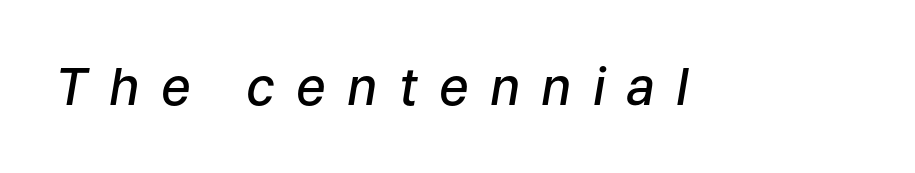
Q: Is the text bold? A: Semi-bold.
Q: Is the text italic (slanted)? A: Yes, it leans right by about 9 degrees.
Q: Is the text underlined? A: No.
Q: Is the spacing between letters normal or unusually wide? A: Unusually wide.
Q: Width (condensed, normal, or wide)? A: Normal.
Q: Stroke contrast? A: Low.
Q: x-height? A: Medium.
Q: Monospaced? A: No.
